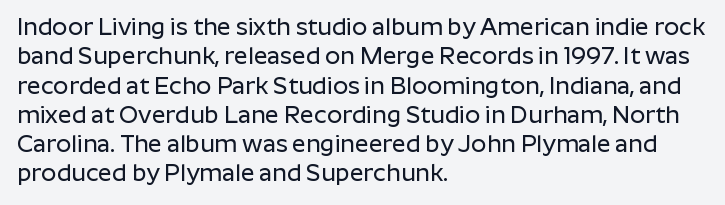
{"italic": "no", "underline": "no", "align": "left", "line_spacing_ratio": 1.22, "letter_spacing": "normal", "letter_spacing_em": 0.0, "glyph_px": 24}
